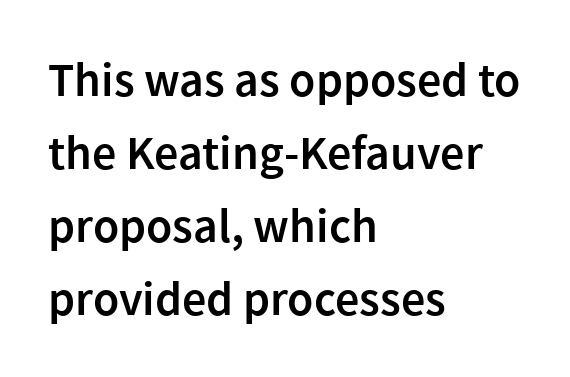
Q: Is the text bold? A: Semi-bold.
Q: Is the text italic (slanted)? A: No, it is upright.
Q: Is the typeface a serif or a sans-serif typeface? A: Sans-serif.
Q: Is the text underlined? A: No.
Q: How is the paragraph aligned? A: Left-aligned.
Q: Is the spacing between letters normal or unusually wide? A: Normal.
Q: Is the spacing between lines tight, normal or loose? A: Normal.
Q: Width (condensed, normal, or wide)? A: Normal.
Q: x-height? A: Medium.
Q: Monospaced? A: No.
